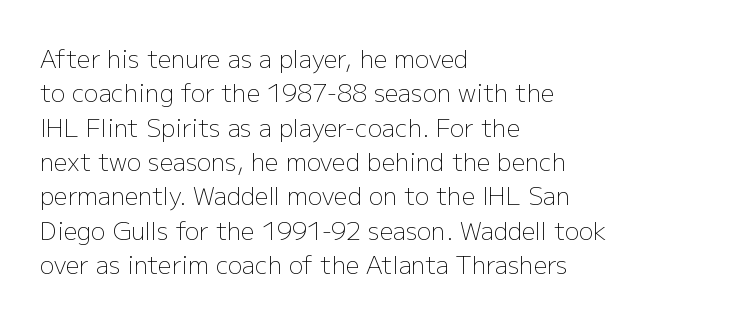
Vertical stems look standard width or narrower in stroke. Default kerning and tracking; the words read as compact shapes. These lines are set flush left with a ragged right edge. The baseline area is clear.
